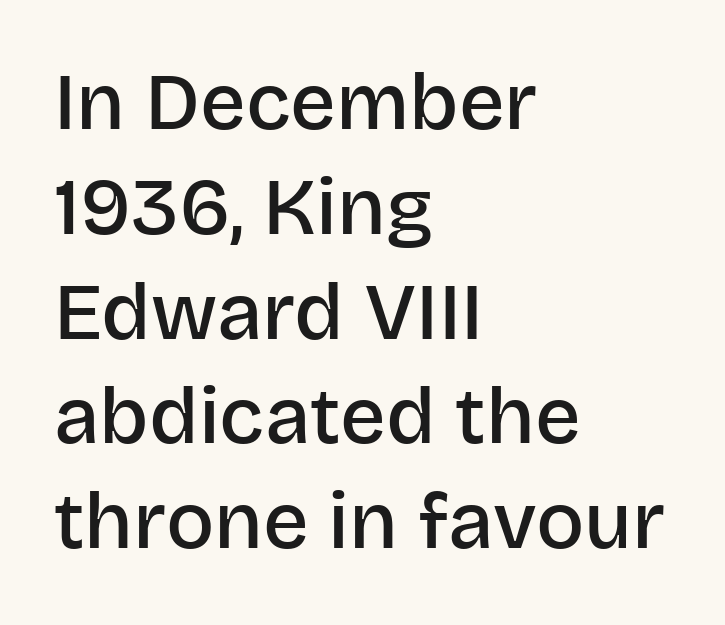
The image shows 80 px semibold sans-serif type, upright; set left-aligned, normal line spacing (1.31x), normal letter spacing, not underlined; low stroke contrast and a large x-height.
